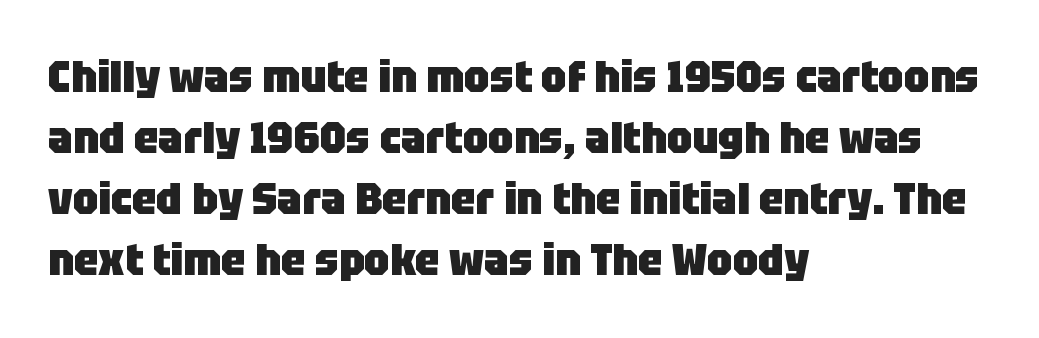
Q: Is the text bold? A: Yes.
Q: Is the text italic (slanted)? A: No, it is upright.
Q: Is the typeface a serif or a sans-serif typeface? A: Sans-serif.
Q: Is the text underlined? A: No.
Q: How is the paragraph aligned? A: Left-aligned.
Q: Is the spacing between letters normal or unusually wide? A: Normal.
Q: Is the spacing between lines tight, normal or loose? A: Normal.
Q: Width (condensed, normal, or wide)? A: Normal.
Q: Stroke contrast? A: Low.
Q: x-height? A: Large.
Q: Monospaced? A: No.
